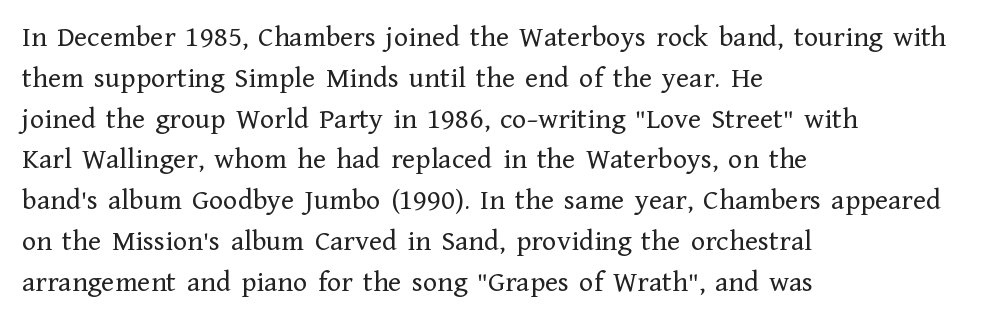
The font's upright variant was chosen for this text. The compositor pushed each line to the left boundary. The passage shown stacks its lines at a standard gap. Think of a printed novel: that variable character pitch is what you see here. This is serif lettering, the kind often seen in printed books. This sample uses plain, unmodified letter spacing.
